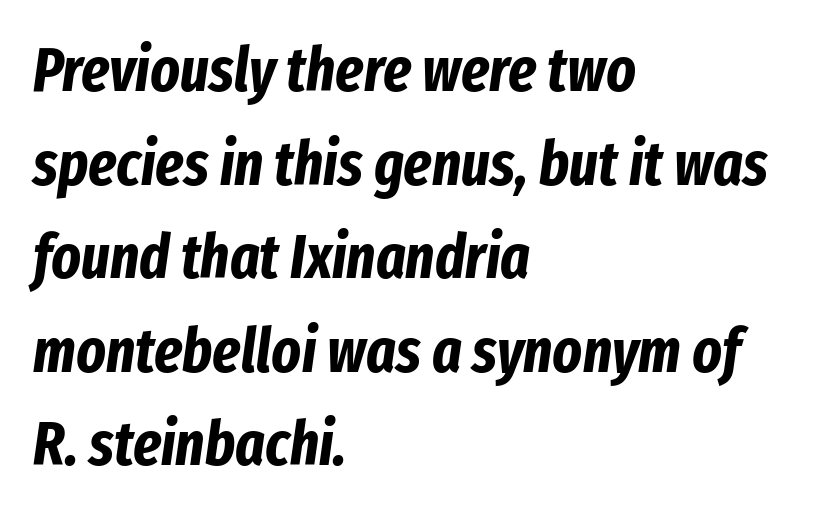
The image shows 62 px bold, condensed type, italic (leaning right); set left-aligned, normal line spacing (1.51x), normal letter spacing, not underlined; low stroke contrast and a medium x-height.
